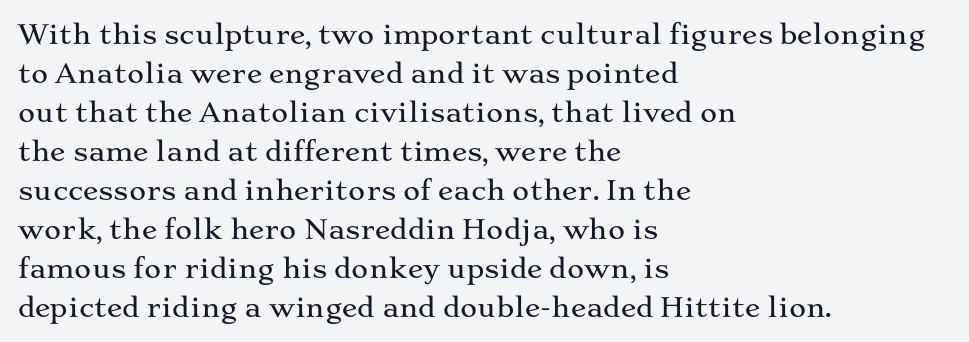
The compositor pushed each line to the left boundary. Every stem runs plumb, perpendicular to the baseline. This sample keeps an unexceptional amount of space between lines. Here the glyphs are tracked normally, forming tight word shapes. Descender tails drop into unmarked territory.
